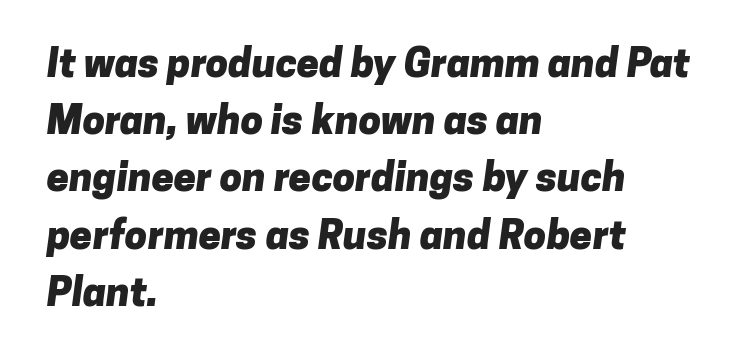
Type without underlining. The paragraph has a hard left edge and a soft right edge. These lines sit exactly where default settings would place them. These lines are rendered in a variable-pitch font. The rendering keeps characters at their native spacing. As a designer I'd log this as weight 700, bold.
